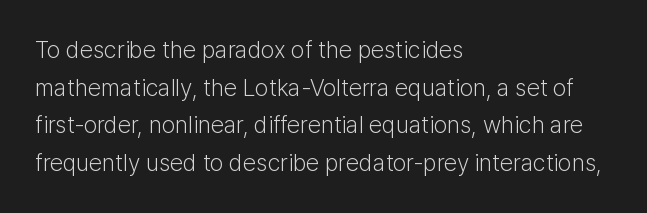
Q: Is the text bold? A: No.
Q: Is the text italic (slanted)? A: No, it is upright.
Q: Is the text underlined? A: No.
Q: How is the paragraph aligned? A: Left-aligned.
Q: Is the spacing between letters normal or unusually wide? A: Normal.
Q: Is the spacing between lines tight, normal or loose? A: Normal.
